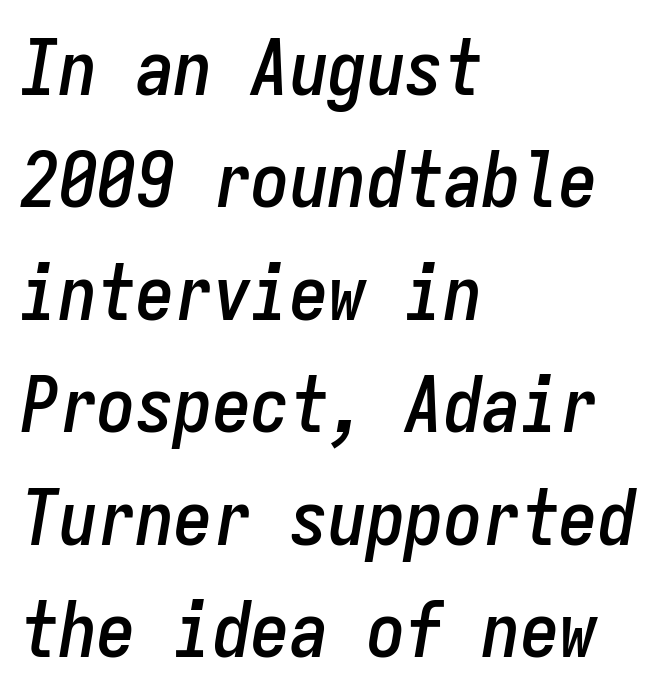
A typesetter would call this leading conventional body-copy spacing. The axis of the letterforms is tilted away from vertical. How are the letters spaced? Ordinarily, with no added tracking. Type without underlining.
